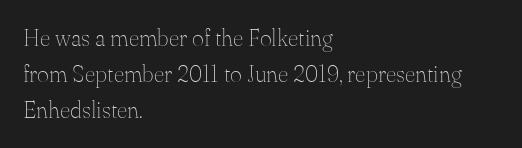
Q: Is the text bold? A: No.
Q: Is the text italic (slanted)? A: No, it is upright.
Q: Is the text underlined? A: No.
Q: How is the paragraph aligned? A: Left-aligned.
Q: Is the spacing between letters normal or unusually wide? A: Normal.
Q: Is the spacing between lines tight, normal or loose? A: Normal.
